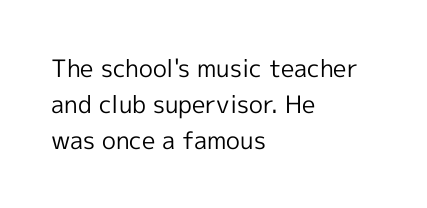
Q: Is the text bold? A: No.
Q: Is the text italic (slanted)? A: No, it is upright.
Q: Is the text underlined? A: No.
Q: How is the paragraph aligned? A: Left-aligned.
Q: Is the spacing between letters normal or unusually wide? A: Normal.
Q: Is the spacing between lines tight, normal or loose? A: Normal.
